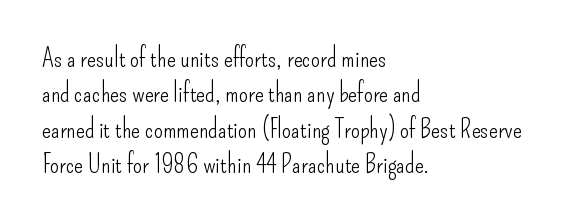
Q: Is the text bold? A: No.
Q: Is the text italic (slanted)? A: No, it is upright.
Q: Is the text underlined? A: No.
Q: How is the paragraph aligned? A: Left-aligned.
Q: Is the spacing between letters normal or unusually wide? A: Normal.
Q: Is the spacing between lines tight, normal or loose? A: Normal.
